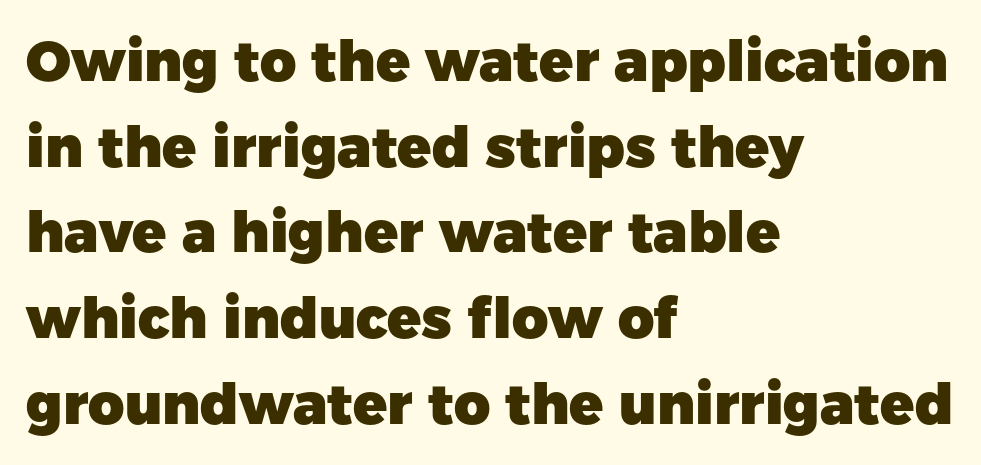
The image shows 56 px heavy sans-serif type, upright; set left-aligned, normal line spacing (1.53x), normal letter spacing, not underlined; low stroke contrast and a medium x-height.
